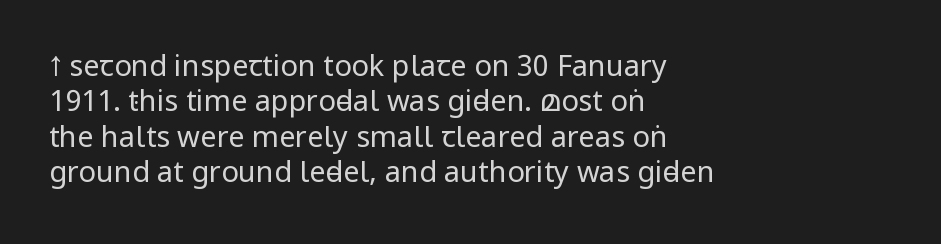
{"serif": "no", "italic": "no", "bold": "no", "weight": "regular", "width": "condensed", "stroke_contrast": "low", "x_height": "large", "monospaced": "no", "underline": "no", "align": "left", "line_spacing_ratio": 1.22, "letter_spacing": "normal", "letter_spacing_em": 0.0, "glyph_px": 29}
